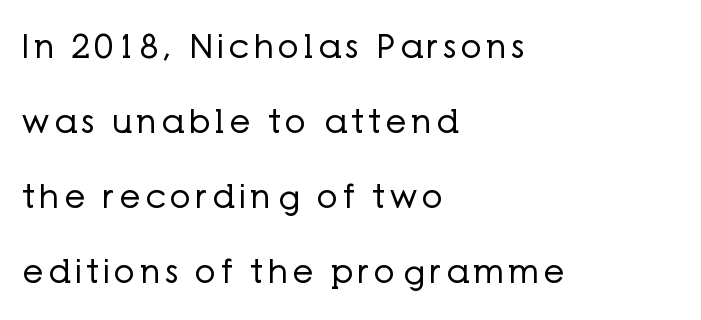
{"serif": "no", "italic": "no", "bold": "no", "weight": "regular", "width": "normal", "stroke_contrast": "low", "x_height": "medium", "monospaced": "no", "underline": "no", "align": "left", "line_spacing": "loose", "line_spacing_ratio": 2.27, "glyph_px": 33}
